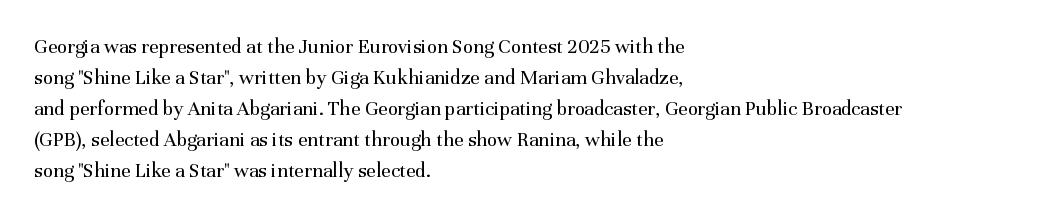
No chunkiness to these letters — they're not bold. The area under the type is left untouched. This rendering uses left alignment, leaving the right contour irregular. The font's upright variant was chosen for this text. Compared with typical body copy, the letter spacing here is the same.
